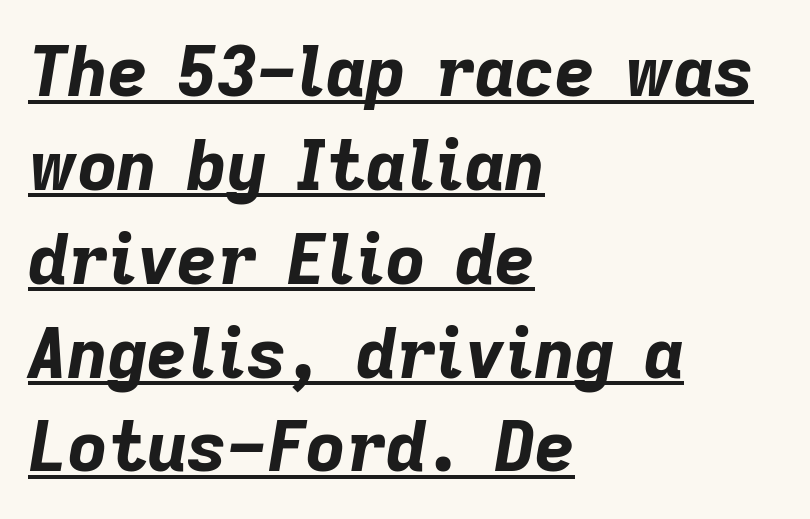
Q: Is the text bold? A: Yes.
Q: Is the text italic (slanted)? A: Yes, it leans right by about 9 degrees.
Q: Is the text underlined? A: Yes.
Q: How is the paragraph aligned? A: Left-aligned.
Q: Is the spacing between letters normal or unusually wide? A: Normal.
Q: Is the spacing between lines tight, normal or loose? A: Normal.
Q: Width (condensed, normal, or wide)? A: Normal.
Q: Stroke contrast? A: Low.
Q: x-height? A: Medium.
Q: Monospaced? A: No.
